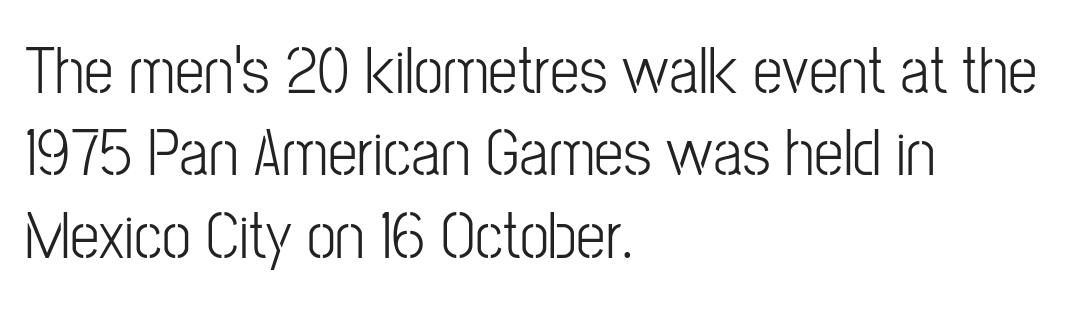
{"serif": "no", "italic": "no", "bold": "no", "weight": "light", "width": "condensed", "stroke_contrast": "low", "x_height": "medium", "monospaced": "no", "underline": "no", "align": "left", "line_spacing": "normal", "line_spacing_ratio": 1.25, "letter_spacing": "normal", "letter_spacing_em": 0.0, "glyph_px": 66}
